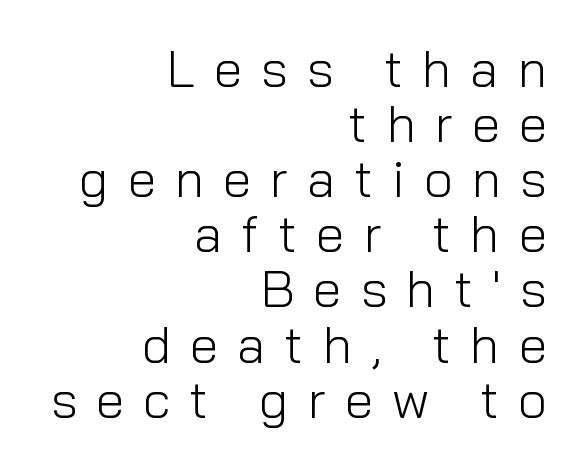
The space directly below the letters is spotless. Italic: no, the glyphs are upright roman. Vertical spacing — tight. Is the letter spacing exaggerated? Yes — the characters are pushed far apart.
